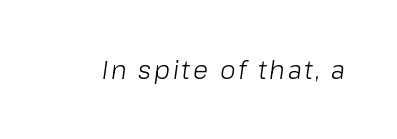
Beneath every word, the page is bare. A quiet, ordinary-to-light weight characterises the typeface. Yep, that's italic — everything's leaning.
